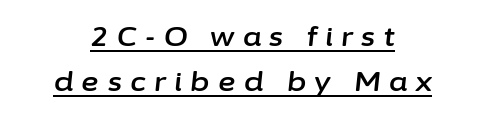
Q: Is the text italic (slanted)? A: Yes, it leans right by about 6 degrees.
Q: Is the text underlined? A: Yes.
Q: How is the paragraph aligned? A: Centered.
Q: Is the spacing between letters normal or unusually wide? A: Unusually wide.
Q: Is the spacing between lines tight, normal or loose? A: Normal.
